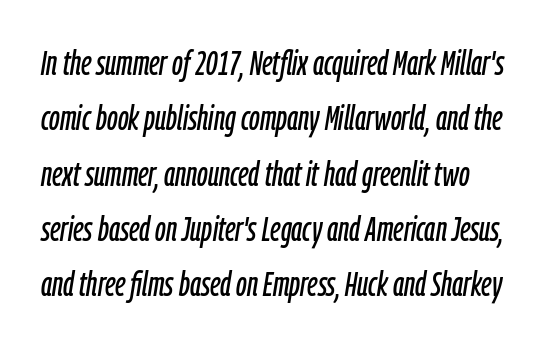
{"italic": "yes", "lean": "right", "slant_degrees": 9, "width": "condensed", "stroke_contrast": "low", "x_height": "medium", "monospaced": "no", "underline": "no", "line_spacing": "normal", "line_spacing_ratio": 1.58, "letter_spacing": "normal", "letter_spacing_em": 0.0, "glyph_px": 35}
